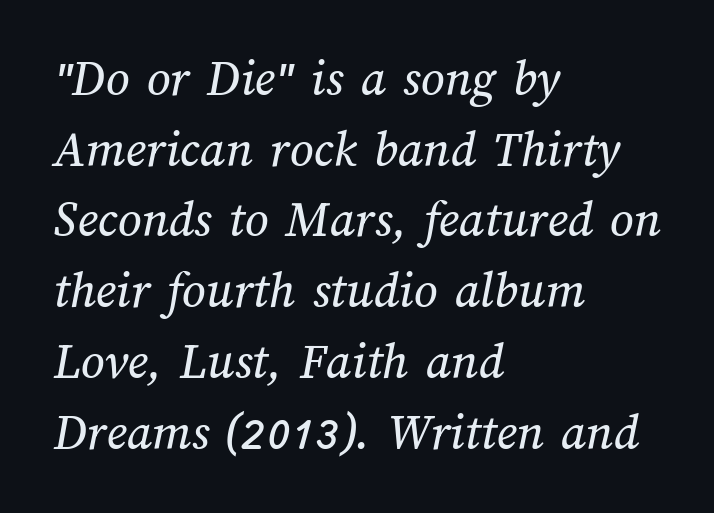
{"width": "normal", "stroke_contrast": "medium", "x_height": "medium", "monospaced": "no", "underline": "no", "align": "left", "line_spacing": "normal", "line_spacing_ratio": 1.36, "letter_spacing": "normal", "letter_spacing_em": 0.0, "glyph_px": 52}
